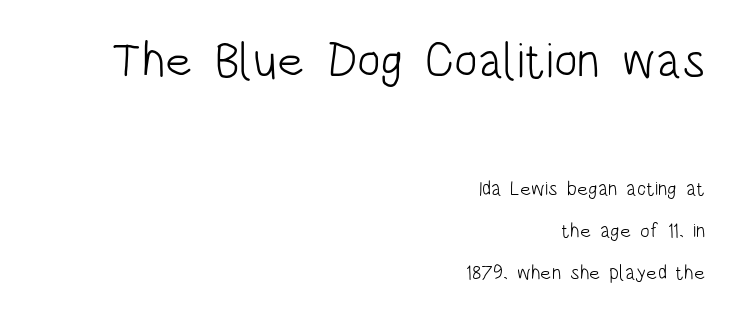
The gap between lines stays unmarked. Summary of vertical rhythm: relaxed, with wide interline spacing. The font family rendered here belongs to the sans-serif group. The face used here is proportionally spaced, like ordinary book or web type.
